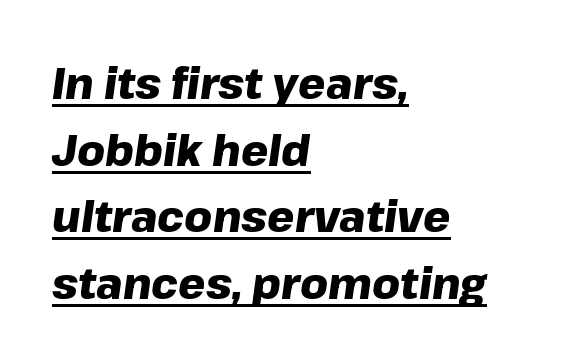
The typesetter chose a ragged-right arrangement here. This sample uses an oblique cut, with every glyph tilted off the vertical. A normal amount of white space separates one row of letters from the next. Is there an underline? Yes — a line sits under the letters.
